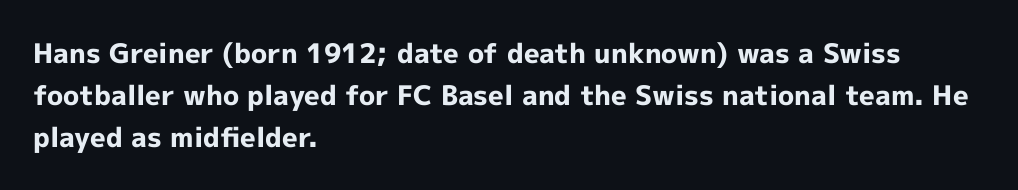
Q: Is the text bold? A: Yes.
Q: Is the text italic (slanted)? A: No, it is upright.
Q: Is the text underlined? A: No.
Q: How is the paragraph aligned? A: Left-aligned.
Q: Is the spacing between letters normal or unusually wide? A: Normal.
Q: Is the spacing between lines tight, normal or loose? A: Normal.
